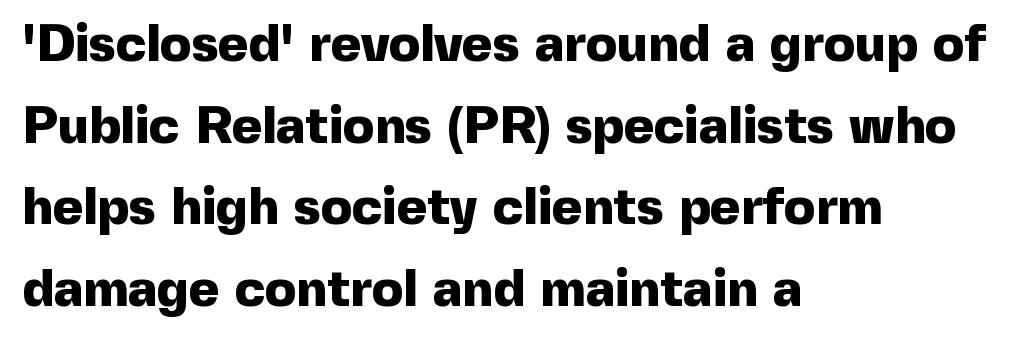
Q: Is the text bold? A: Yes.
Q: Is the text italic (slanted)? A: No, it is upright.
Q: Is the typeface a serif or a sans-serif typeface? A: Sans-serif.
Q: Is the text underlined? A: No.
Q: How is the paragraph aligned? A: Left-aligned.
Q: Is the spacing between letters normal or unusually wide? A: Normal.
Q: Is the spacing between lines tight, normal or loose? A: Normal.
Q: Width (condensed, normal, or wide)? A: Normal.
Q: x-height? A: Medium.
Q: Monospaced? A: No.
